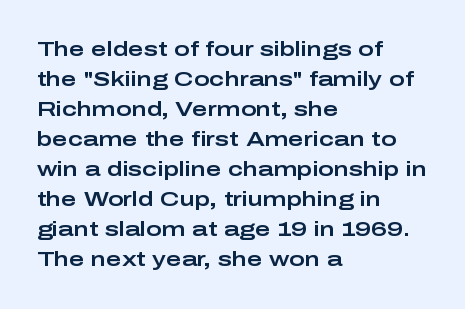
Q: Is the text italic (slanted)? A: No, it is upright.
Q: Is the text underlined? A: No.
Q: How is the paragraph aligned? A: Left-aligned.
Q: Is the spacing between letters normal or unusually wide? A: Normal.
Q: Is the spacing between lines tight, normal or loose? A: Normal.
